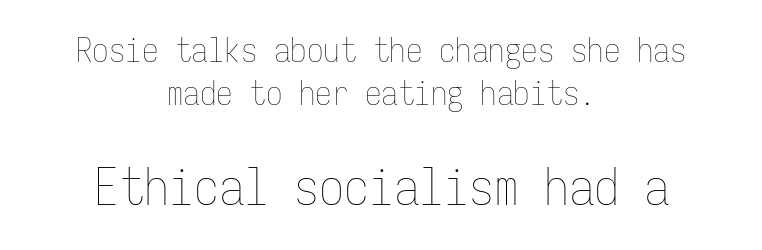
This sample is center-justified, so both line endings float freely. The zone under the glyphs is completely vacant. This sample has the even, mechanical cadence of fixed-width lettering. The tracking reads as untouched default to a designer's eye. Tall strokes in this sample are plumb rather than angled.
